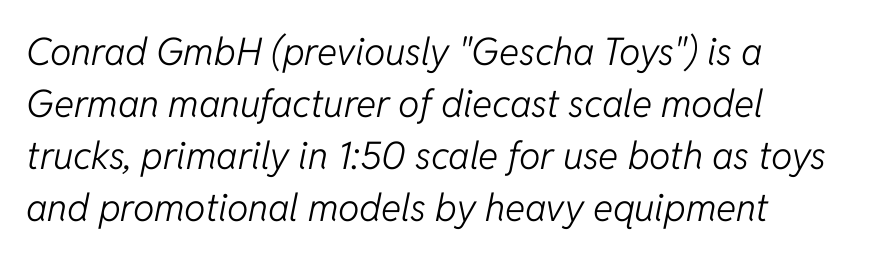
{"italic": "yes", "lean": "right", "slant_degrees": 11, "bold": "no", "weight": "light", "width": "normal", "stroke_contrast": "low", "x_height": "medium", "monospaced": "no", "underline": "no", "align": "left", "line_spacing": "normal", "line_spacing_ratio": 1.37, "letter_spacing": "normal", "letter_spacing_em": 0.0, "glyph_px": 38}
